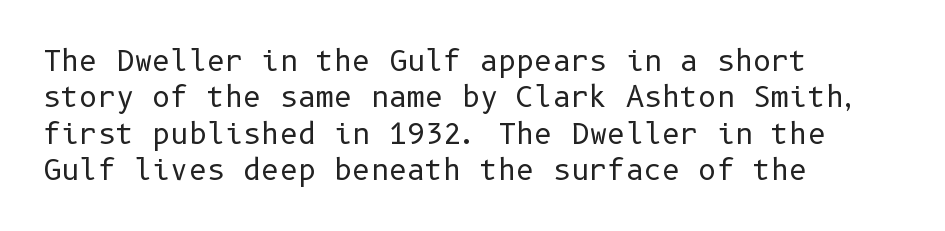
The image shows 28 px regular-weight sans-serif type, upright; set left-aligned, normal line spacing (1.3x), normal letter spacing, not underlined; low stroke contrast and a medium x-height.
